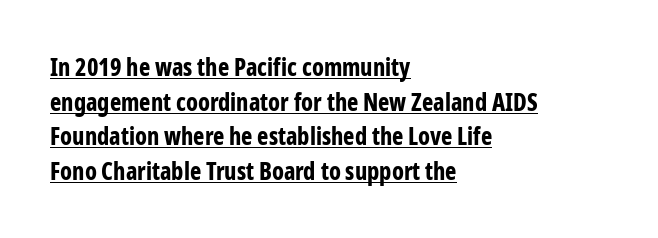
The gaps between neighbouring characters are ordinary and unremarkable. Caption: multi-line text, flush left, ragged right. You'd pick this weight for a headline — it's a proper bold. The line-height multiplier appears to be the usual default. Does a line run under the words? Yes, clearly.
